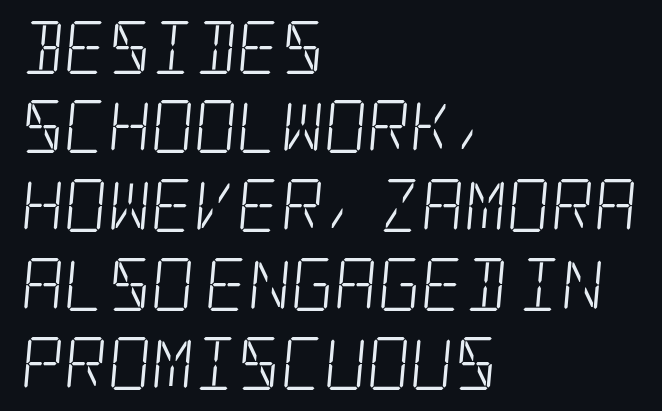
Q: Is the text bold? A: No.
Q: Is the typeface a serif or a sans-serif typeface? A: Serif.
Q: Is the text underlined? A: No.
Q: How is the paragraph aligned? A: Left-aligned.
Q: Is the spacing between letters normal or unusually wide? A: Normal.
Q: Is the spacing between lines tight, normal or loose? A: Normal.
Q: Width (condensed, normal, or wide)? A: Condensed.
Q: Stroke contrast? A: Low.
Q: x-height? A: Large.
